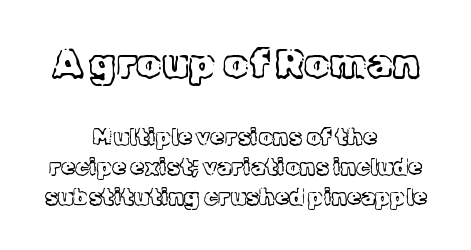
Q: Is the text bold? A: No.
Q: Is the text italic (slanted)? A: No, it is upright.
Q: Is the typeface a serif or a sans-serif typeface? A: Serif.
Q: Is the text underlined? A: No.
Q: How is the paragraph aligned? A: Centered.
Q: Is the spacing between letters normal or unusually wide? A: Normal.
Q: Is the spacing between lines tight, normal or loose? A: Normal.
Q: Which block of text is set in a larger size, the first (top) or the second (bottom)? A: The first (top) one.
Q: Width (condensed, normal, or wide)? A: Normal.
Q: x-height? A: Medium.
Q: Monospaced? A: No.
